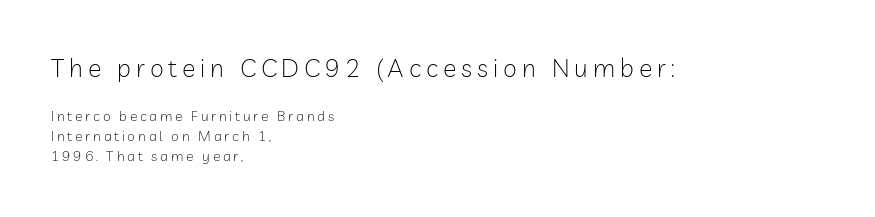
{"italic": "no", "bold": "no", "underline": "no", "align": "left", "line_spacing": "normal", "line_spacing_ratio": 1.42, "letter_spacing": "wide", "letter_spacing_em": 0.2, "larger_block": "first", "size_ratio": 1.79, "glyph_px": 25}
